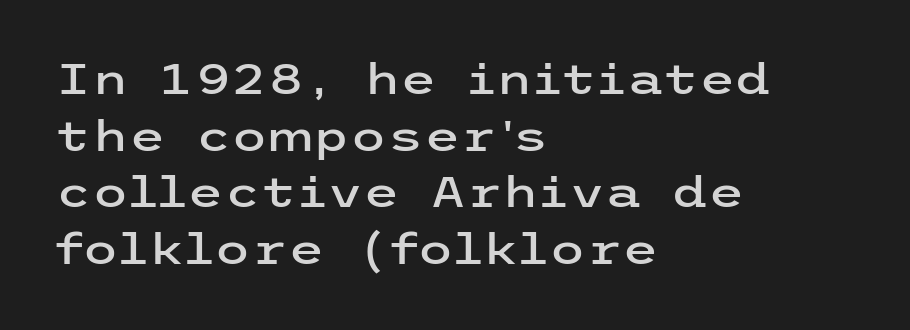
Decoration check: the copy has no underline. Short note: letters normally spaced. The passage shown stacks its lines at a standard gap. The passage shown is typeset with a sans-serif family. Ascenders rise straight up at ninety degrees.
